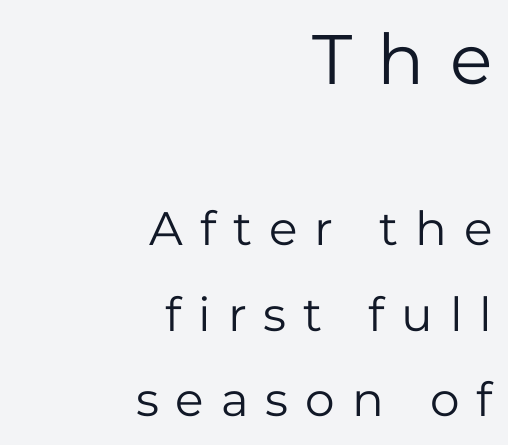
The type family on display is of the sans-serif kind. The letterforms stand isolated, each surrounded by extra space. Each stroke keeps to a modest, everyday thickness or less. A typesetter would mark this as roman, not italic.
